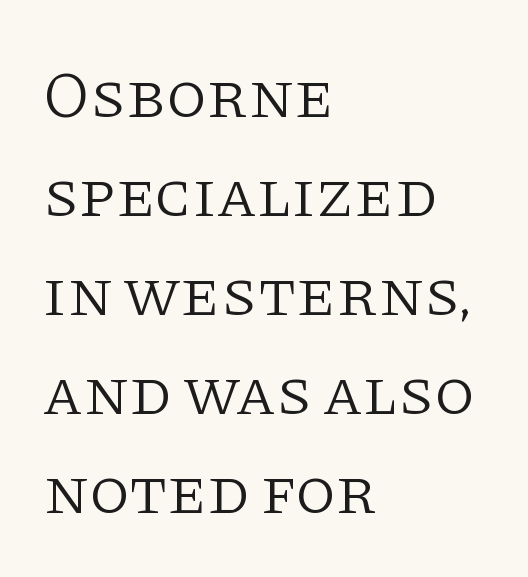
{"serif": "yes", "italic": "no", "bold": "no", "weight": "light", "width": "normal", "stroke_contrast": "low", "x_height": "large", "monospaced": "no", "underline": "no", "align": "left", "line_spacing": "normal", "line_spacing_ratio": 1.5, "letter_spacing": "normal", "letter_spacing_em": 0.0, "glyph_px": 66}
